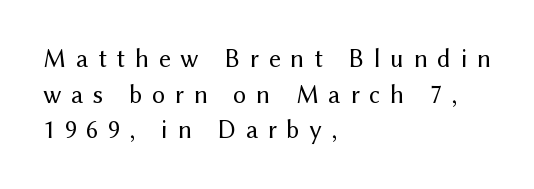
Q: Is the text bold? A: No.
Q: Is the text italic (slanted)? A: No, it is upright.
Q: Is the text underlined? A: No.
Q: How is the paragraph aligned? A: Left-aligned.
Q: Is the spacing between letters normal or unusually wide? A: Unusually wide.
Q: Is the spacing between lines tight, normal or loose? A: Normal.
